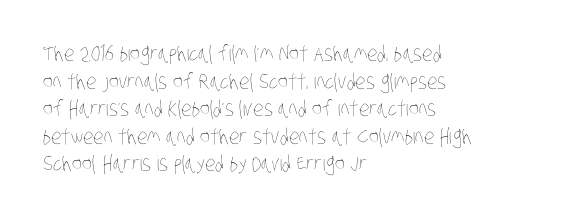
Q: Is the text bold? A: No.
Q: Is the text underlined? A: No.
Q: How is the paragraph aligned? A: Left-aligned.
Q: Is the spacing between letters normal or unusually wide? A: Normal.
Q: Is the spacing between lines tight, normal or loose? A: Normal.
